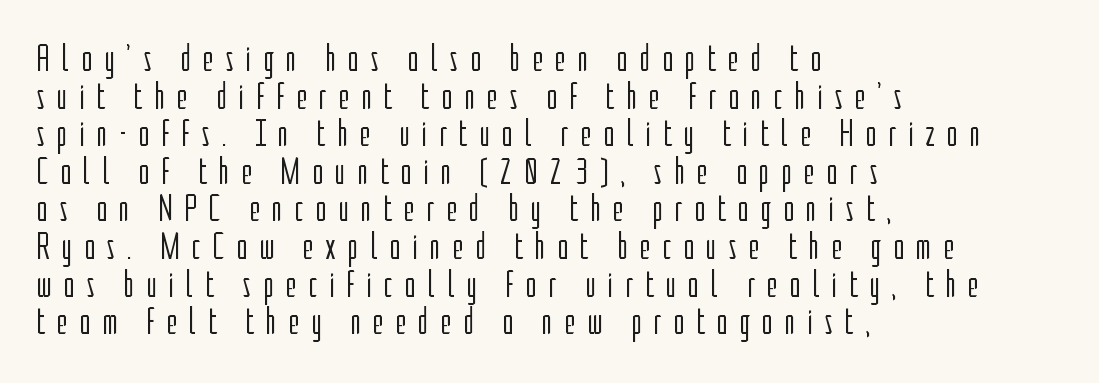
Each letter keeps its own natural width here, so spacing adapts to shape. Line spacing here is tight. Alignment: flush left. There is plenty of visible air inserted between adjacent glyphs. The weight would be labelled regular, book, light, or lighter still. This rendering features lettering with no underline.
